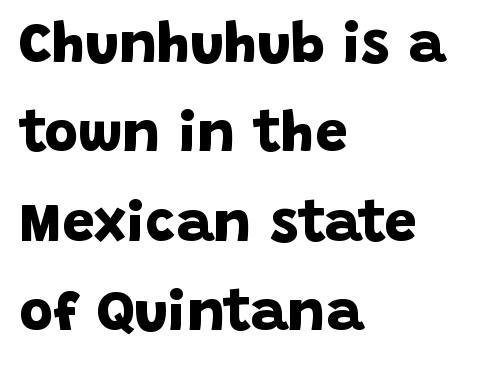
The image shows 58 px bold sans-serif type; set left-aligned, normal line spacing (1.54x), normal letter spacing, not underlined; low stroke contrast and a large x-height.
